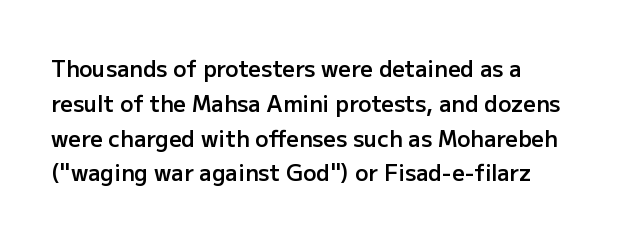
Firm but not heavy-handed strokes: this text is semibold. The specimen omits any rule beneath the text block's lines. Ordinary non-slanted type is in use. Each new line begins a customary step beneath the previous one. The line texture is even and compact thanks to regular tracking.
